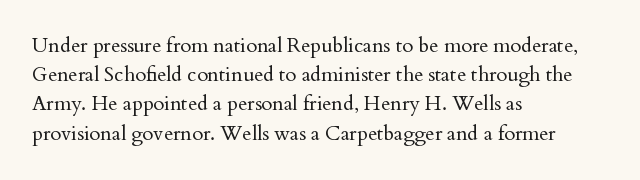
The image shows 20 px text type, upright; set left-aligned, normal line spacing (1.46x), normal letter spacing, not underlined.
